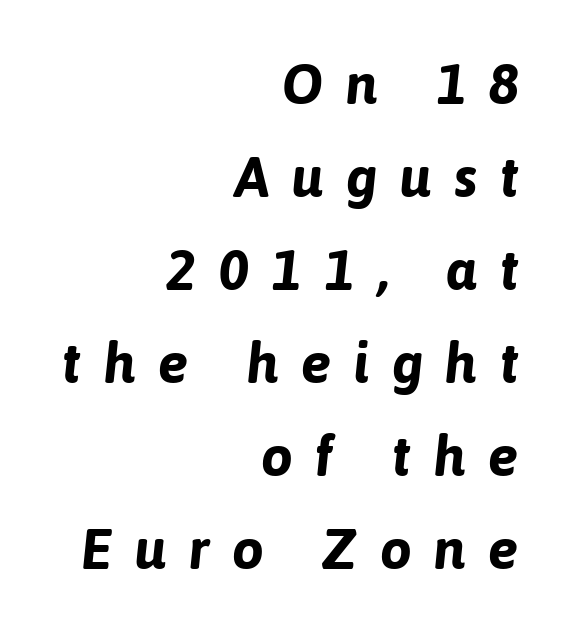
The image shows 57 px bold type, italic (leaning right); set right-aligned, normal line spacing (1.63x), unusually wide letter spacing (+0.39 em), not underlined; low stroke contrast and a medium x-height.
